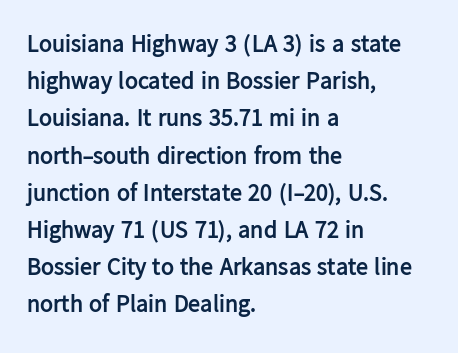
{"italic": "no", "bold": "yes", "underline": "no", "align": "left", "line_spacing": "normal", "line_spacing_ratio": 1.55, "letter_spacing": "normal", "letter_spacing_em": 0.0, "glyph_px": 24}
